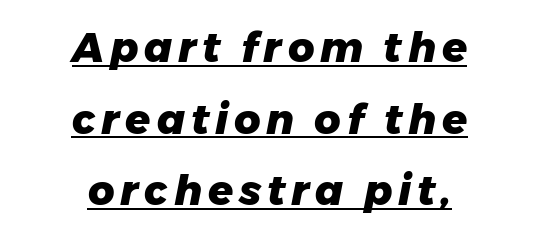
The words here are underlined. Students, this is bold: see how much ink each stroke carries. Note the varied advance widths — an 'i' is clearly narrower than an 'm'. Short and long lines alike share a common midpoint. Style check: oblique.
